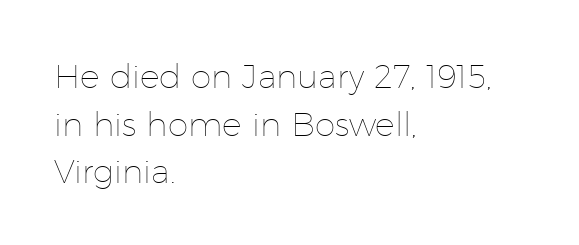
The image shows 33 px thin type, upright; set left-aligned, normal line spacing (1.44x), normal letter spacing, not underlined; low stroke contrast and a medium x-height.
